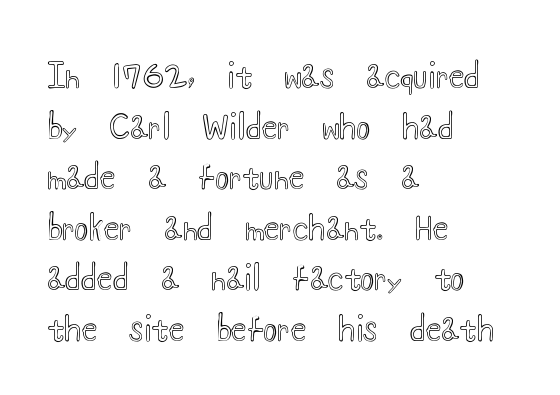
The image shows 32 px wide type, upright; set left-aligned, normal line spacing (1.58x), normal letter spacing, not underlined; a small x-height.
